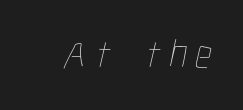
Observe the wide spacing: letters keep a clear distance from each other. The face used here is proportionally spaced, like ordinary book or web type. Plain, unruled lines of type. On a weight scale, this lands at 450 or below.
